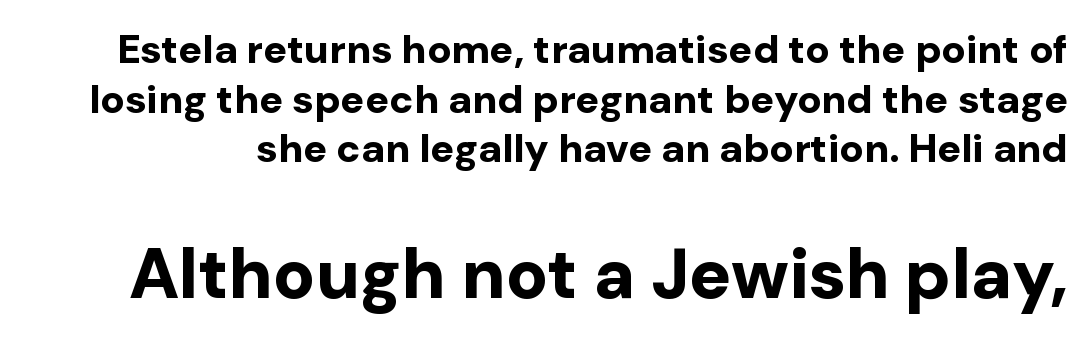
The image shows 70 px bold sans-serif type, upright; set line spacing 1.24x, normal letter spacing, not underlined; the second (bottom) block is 1.75x larger; low stroke contrast and a medium x-height.
